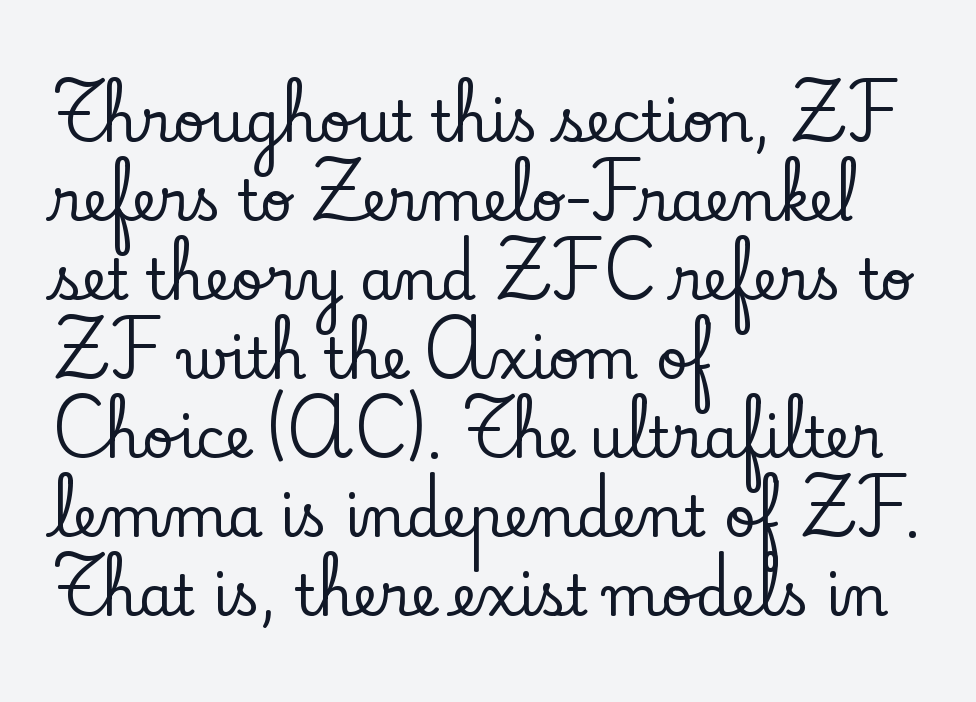
The image shows 56 px serif type, upright; set left-aligned, normal line spacing (1.41x), normal letter spacing, not underlined; low stroke contrast and a small x-height.
